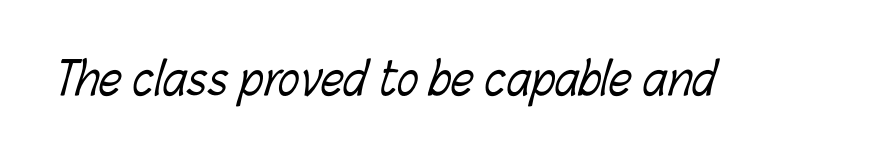
Looks like regular typesetting: each glyph gets only the width it needs. The type is set solid horizontally, with unmodified tracking. Ink coverage per letter is moderate at most. The baseline area is clear.
